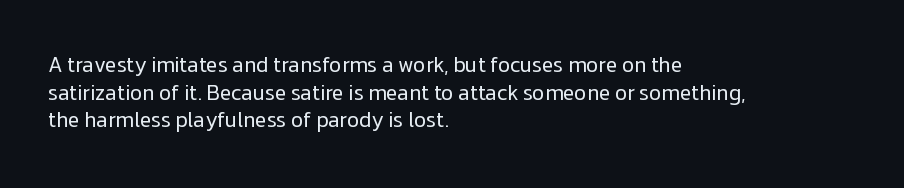
Every stem runs plumb, perpendicular to the baseline. Leftover space on each line is placed entirely after the last word. Check the space under the baseline: it is left empty. This reads as an unemphasized weight, regular at the heaviest. Caption: standard tracking, unaltered.
